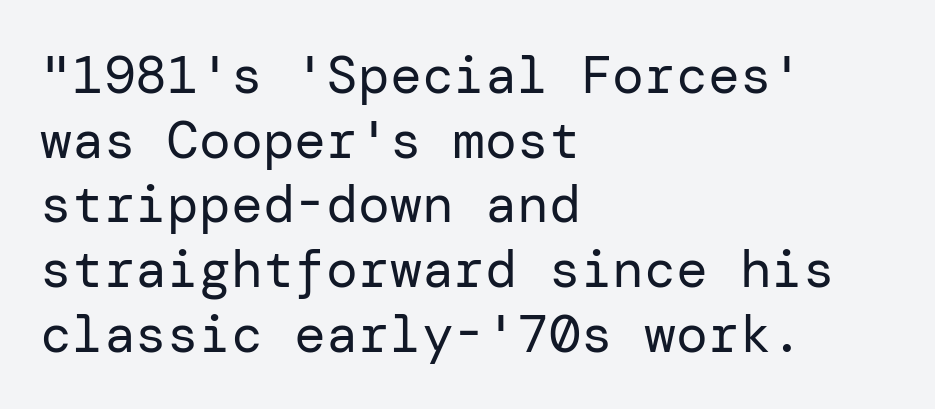
Q: Is the text bold? A: No.
Q: Is the text italic (slanted)? A: No, it is upright.
Q: Is the typeface a serif or a sans-serif typeface? A: Sans-serif.
Q: Is the text underlined? A: No.
Q: How is the paragraph aligned? A: Left-aligned.
Q: Is the spacing between letters normal or unusually wide? A: Normal.
Q: Width (condensed, normal, or wide)? A: Normal.
Q: Stroke contrast? A: Low.
Q: x-height? A: Medium.
